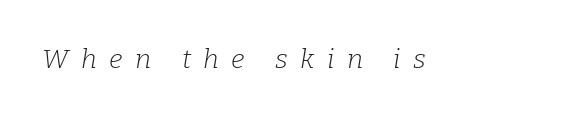
Q: Is the text bold? A: No.
Q: Is the text italic (slanted)? A: Yes, it leans right by about 9 degrees.
Q: Is the text underlined? A: No.
Q: Is the spacing between letters normal or unusually wide? A: Unusually wide.
